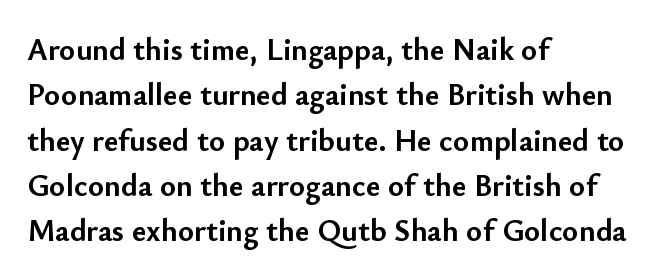
{"serif": "no", "italic": "no", "bold": "yes", "weight": "semibold", "width": "normal", "stroke_contrast": "low", "x_height": "small", "monospaced": "no", "underline": "no", "align": "left", "line_spacing": "normal", "line_spacing_ratio": 1.46, "letter_spacing": "normal", "letter_spacing_em": 0.0, "glyph_px": 31}
